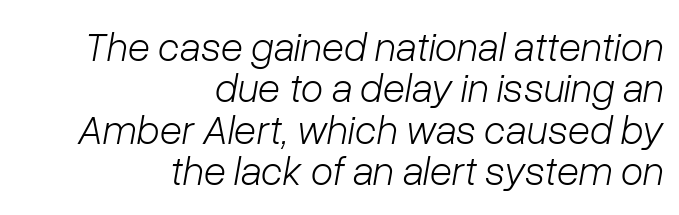
Compared with a flush-left layout, this one pins lines to the opposite, right side. Whoever set this chose condensed vertical rhythm over breathing room. Slant detected: the letters are inclined. Weight: not bold — regular or lighter. A typesetter would call this proportional, since set widths differ per character.
